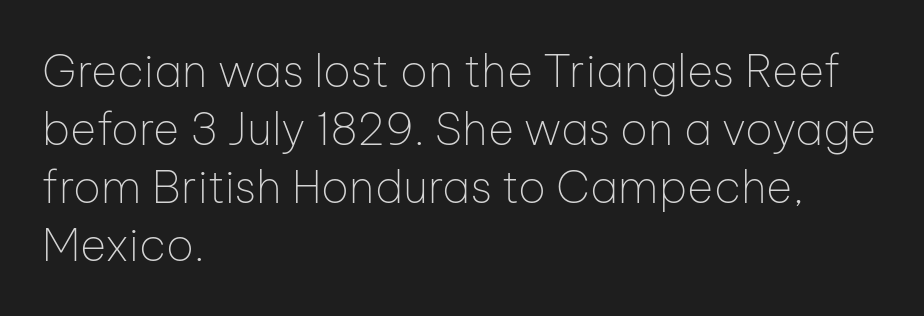
This rendering uses left alignment, leaving the right contour irregular. Characters remain perfectly vertical along every line. The gaps between neighbouring characters are ordinary and unremarkable. A light-to-regular cut is what we see here.
